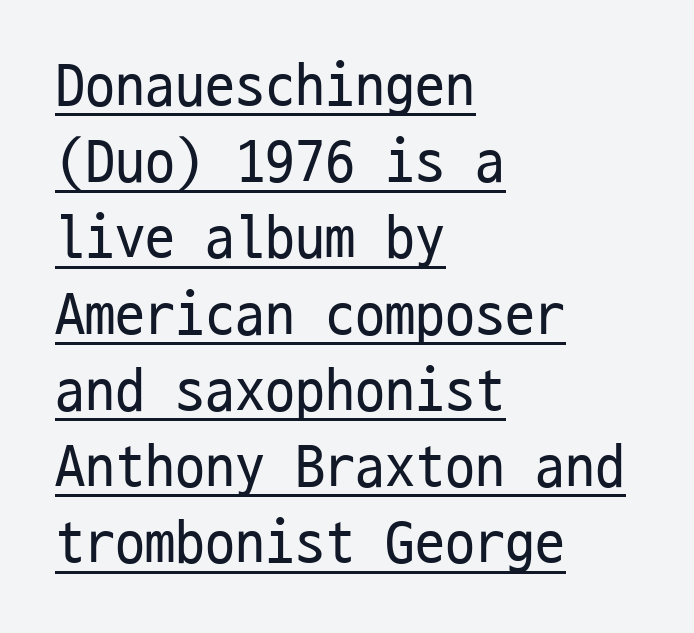
{"serif": "no", "italic": "no", "bold": "no", "weight": "regular", "width": "condensed", "stroke_contrast": "low", "x_height": "medium", "monospaced": "yes", "underline": "yes", "align": "left", "line_spacing": "normal", "line_spacing_ratio": 1.27, "letter_spacing": "normal", "letter_spacing_em": 0.0, "glyph_px": 60}
